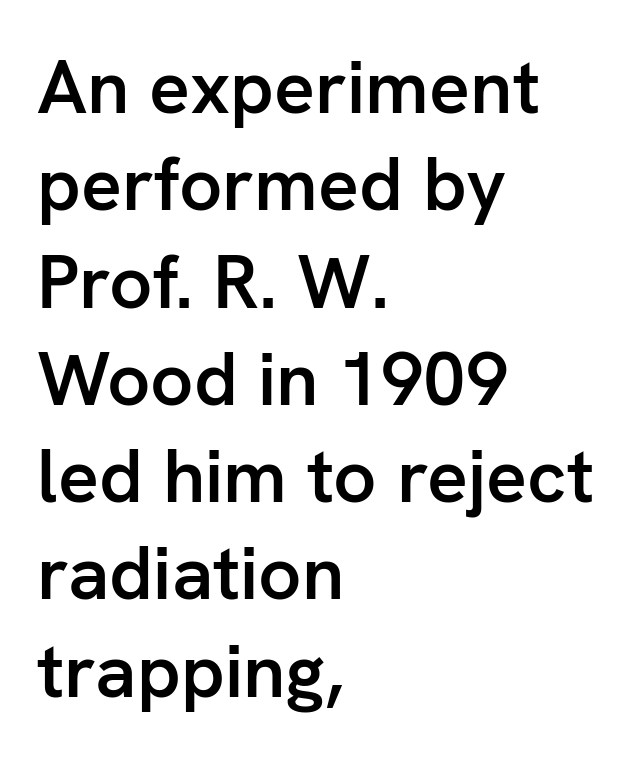
Q: Is the text bold? A: Semi-bold.
Q: Is the text italic (slanted)? A: No, it is upright.
Q: Is the typeface a serif or a sans-serif typeface? A: Sans-serif.
Q: Is the text underlined? A: No.
Q: How is the paragraph aligned? A: Left-aligned.
Q: Is the spacing between letters normal or unusually wide? A: Normal.
Q: Is the spacing between lines tight, normal or loose? A: Normal.
Q: Width (condensed, normal, or wide)? A: Normal.
Q: Stroke contrast? A: Low.
Q: x-height? A: Medium.
Q: Monospaced? A: No.
